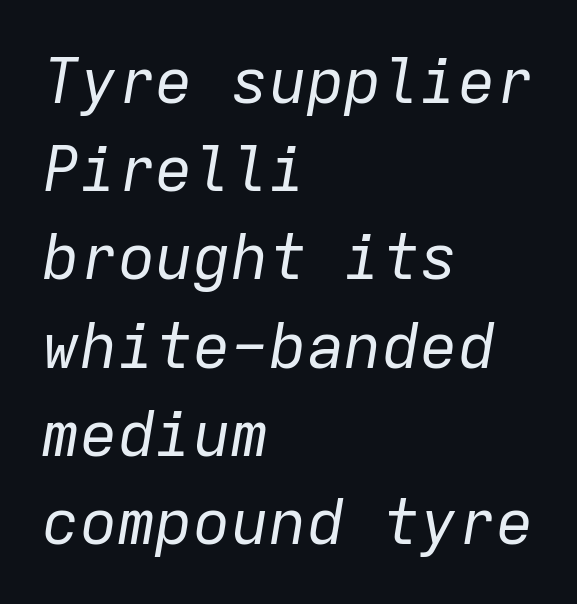
Q: Is the text bold? A: No.
Q: Is the text italic (slanted)? A: Yes, it leans right by about 9 degrees.
Q: Is the text underlined? A: No.
Q: How is the paragraph aligned? A: Left-aligned.
Q: Is the spacing between letters normal or unusually wide? A: Normal.
Q: Is the spacing between lines tight, normal or loose? A: Normal.
Q: Width (condensed, normal, or wide)? A: Normal.
Q: Stroke contrast? A: Low.
Q: x-height? A: Medium.
Q: Monospaced? A: Yes.
